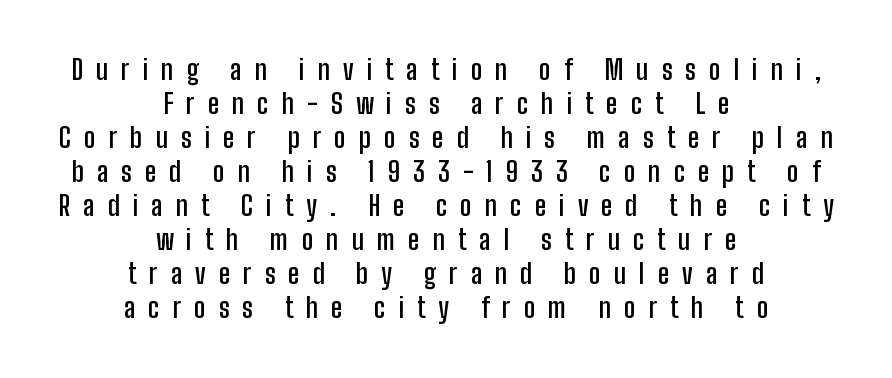
Clear beneath every line of the passage. Its strokes are somewhat broadened, the hallmark of semibold type. Honestly, the letter spacing is so wide it's the main thing you notice. A typesetter would mark this as roman, not italic. Casual observation: everything's sitting right in the middle. Notice how descenders clear the ascenders below comfortably — that's standard leading.
